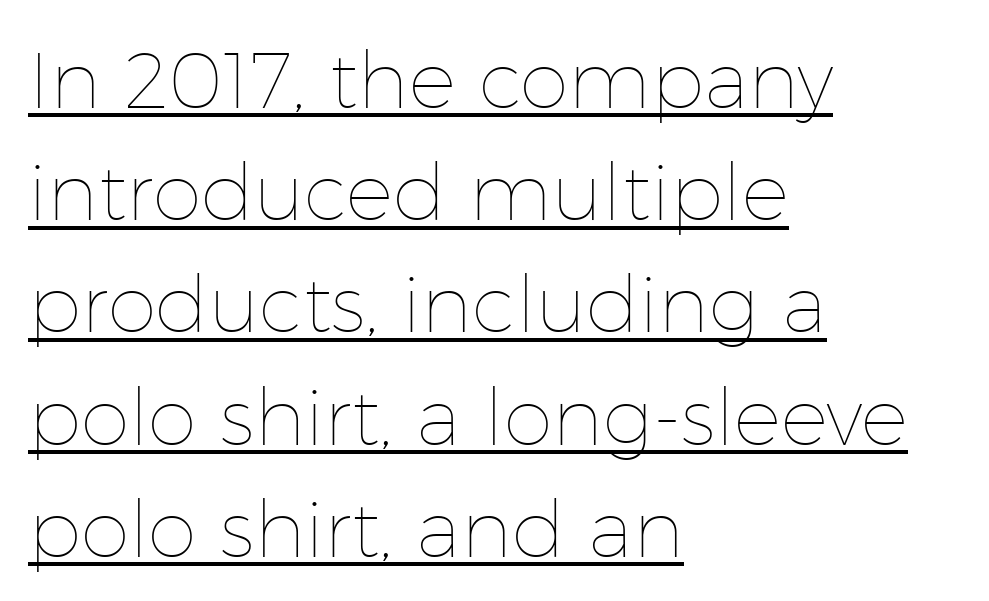
Q: Is the text bold? A: No.
Q: Is the text italic (slanted)? A: No, it is upright.
Q: Is the text underlined? A: Yes.
Q: How is the paragraph aligned? A: Left-aligned.
Q: Is the spacing between letters normal or unusually wide? A: Normal.
Q: Is the spacing between lines tight, normal or loose? A: Normal.
Q: Width (condensed, normal, or wide)? A: Normal.
Q: Stroke contrast? A: Low.
Q: x-height? A: Medium.
Q: Monospaced? A: No.
